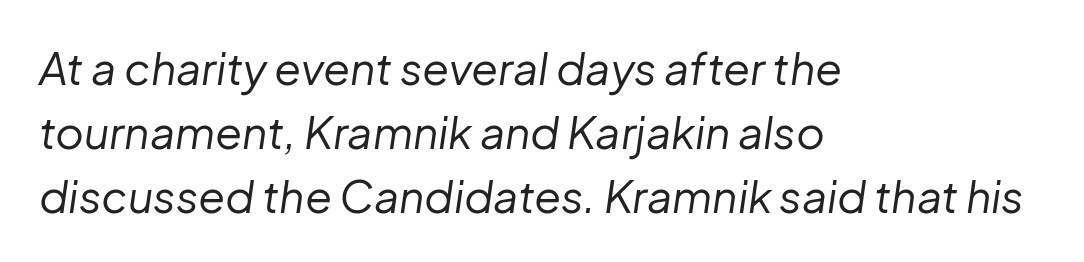
The string is rendered with underlining switched off. This sample has the flowing, uneven cadence of proportional lettering. Caption: standard tracking, unaltered. Leading: standard.
